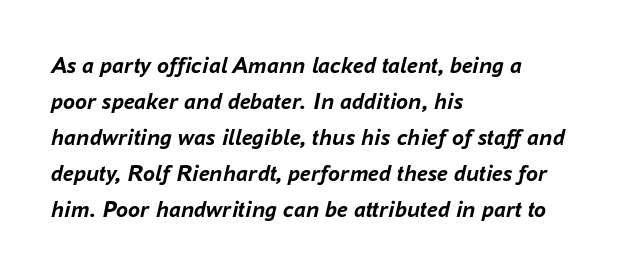
{"italic": "yes", "lean": "right", "slant_degrees": 16, "bold": "yes", "underline": "no", "align": "left", "line_spacing": "normal", "line_spacing_ratio": 1.5, "letter_spacing": "normal", "letter_spacing_em": 0.0, "glyph_px": 24}
